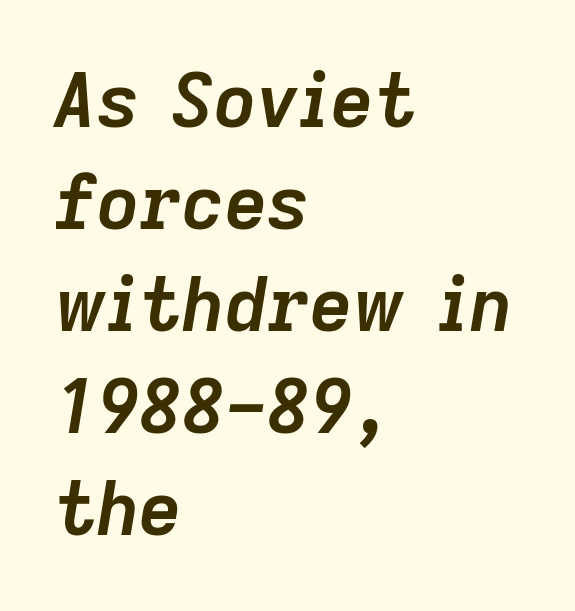
Q: Is the text bold? A: Yes.
Q: Is the text italic (slanted)? A: Yes, it leans right by about 9 degrees.
Q: Is the text underlined? A: No.
Q: How is the paragraph aligned? A: Left-aligned.
Q: Is the spacing between letters normal or unusually wide? A: Normal.
Q: Is the spacing between lines tight, normal or loose? A: Normal.
Q: Width (condensed, normal, or wide)? A: Normal.
Q: Stroke contrast? A: Low.
Q: x-height? A: Medium.
Q: Monospaced? A: No.
